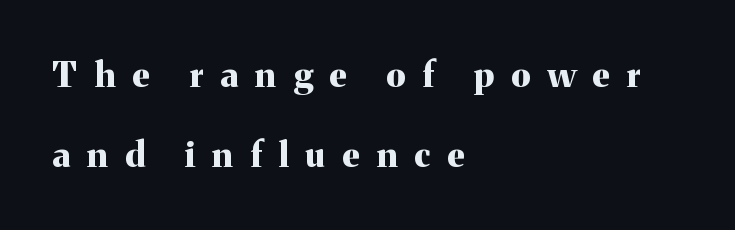
The image shows 35 px bold serif type, upright; set left-aligned, loose line spacing (2.3x), unusually wide letter spacing (+0.49 em), not underlined; medium stroke contrast and a medium x-height.
